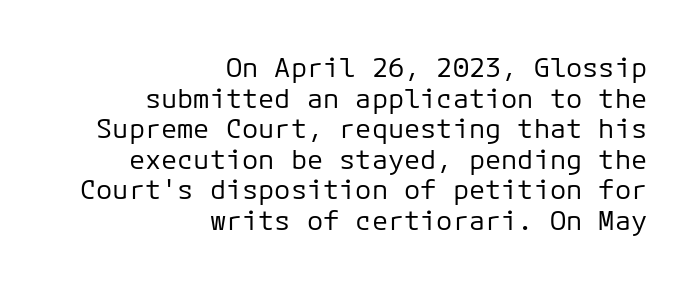
Compared with typical body copy, the letter spacing here is the same. Style check: upright. Has an underline been added? It has not. The paragraph shown leans on its right margin. The strokes are not fattened; the text isn't bold.
